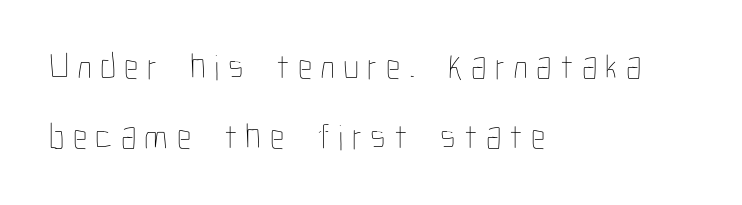
The image shows 36 px thin, condensed type, upright; set left-aligned, loose line spacing (1.94x), unusually wide letter spacing (+0.23 em), not underlined; low stroke contrast and a medium x-height.
